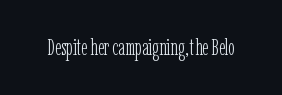
{"italic": "no", "bold": "no", "underline": "no", "letter_spacing": "normal", "letter_spacing_em": 0.0, "glyph_px": 22}
